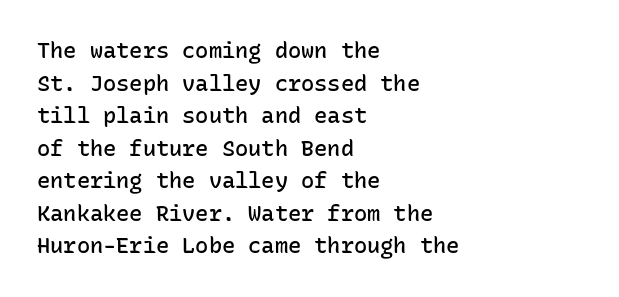
Q: Is the text bold? A: Semi-bold.
Q: Is the text italic (slanted)? A: No, it is upright.
Q: Is the text underlined? A: No.
Q: How is the paragraph aligned? A: Left-aligned.
Q: Is the spacing between letters normal or unusually wide? A: Normal.
Q: Is the spacing between lines tight, normal or loose? A: Normal.
